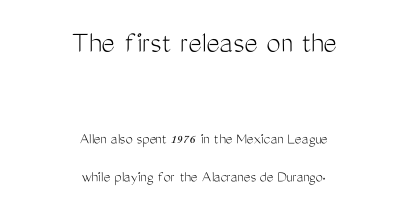
Reading top to bottom, the characters get smaller at the block break. Honestly, the letter spacing is just normal — you wouldn't notice it. This sample trades compactness for vertical openness between lines. What kind of face is this? One without serifs — a sans. Honestly, there is no underline to notice here at all.
